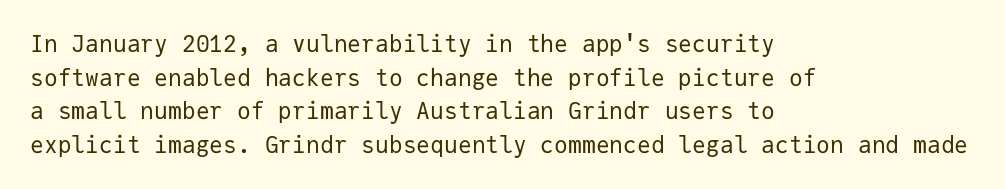
{"italic": "no", "bold": "no", "underline": "no", "align": "left", "line_spacing": "normal", "line_spacing_ratio": 1.46, "letter_spacing": "normal", "letter_spacing_em": 0.0, "glyph_px": 23}
